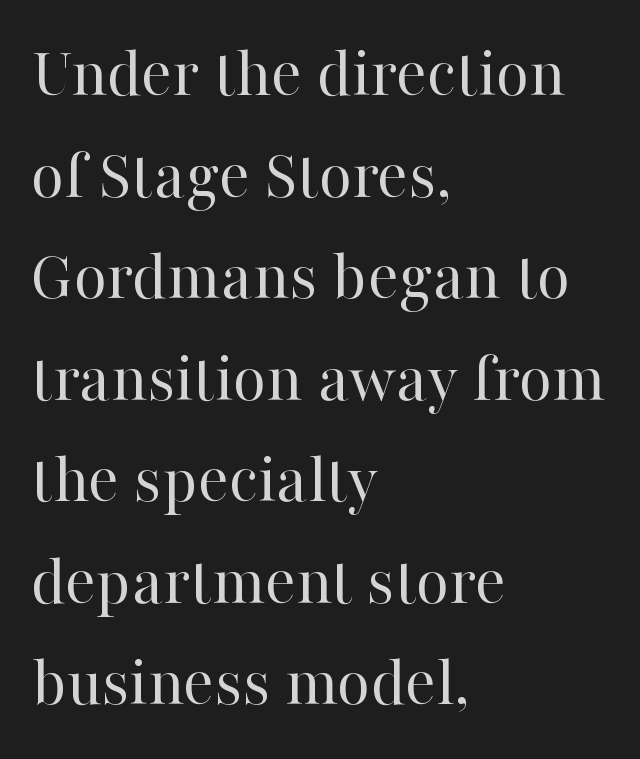
{"serif": "yes", "italic": "no", "bold": "no", "weight": "regular", "width": "normal", "stroke_contrast": "high", "x_height": "medium", "monospaced": "no", "underline": "no", "align": "left", "line_spacing": "normal", "line_spacing_ratio": 1.41, "letter_spacing": "normal", "letter_spacing_em": 0.0, "glyph_px": 72}
